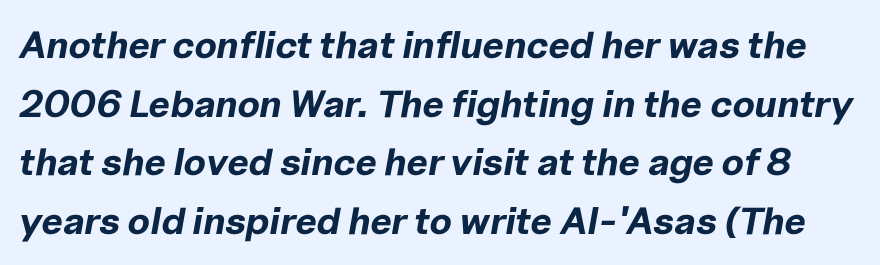
You could not count columns in this text — the font is proportionally spaced. The face used here is rendered with its standard letterfit. Leading: standard. The space beneath each line is pristine and unruled. Would a proofreader flag this as italicized? Yes. Weight check: bold — yes, fully.
